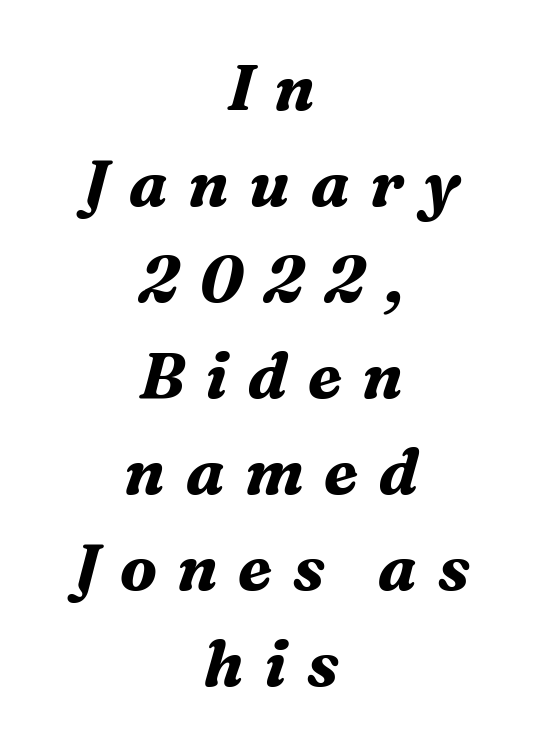
Q: Is the text bold? A: Yes.
Q: Is the text italic (slanted)? A: Yes, it leans right by about 16 degrees.
Q: Is the typeface a serif or a sans-serif typeface? A: Serif.
Q: Is the text underlined? A: No.
Q: How is the paragraph aligned? A: Centered.
Q: Is the spacing between letters normal or unusually wide? A: Unusually wide.
Q: Is the spacing between lines tight, normal or loose? A: Normal.
Q: Width (condensed, normal, or wide)? A: Normal.
Q: Stroke contrast? A: Medium.
Q: x-height? A: Medium.
Q: Monospaced? A: No.
